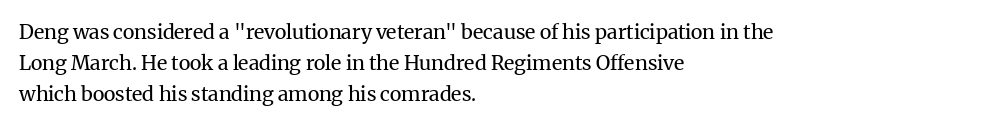
Q: Is the text bold? A: No.
Q: Is the text italic (slanted)? A: No, it is upright.
Q: Is the text underlined? A: No.
Q: How is the paragraph aligned? A: Left-aligned.
Q: Is the spacing between letters normal or unusually wide? A: Normal.
Q: Is the spacing between lines tight, normal or loose? A: Normal.
